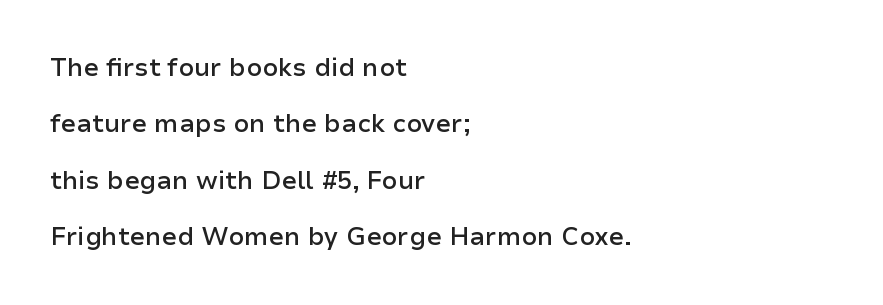
{"italic": "no", "bold": "semi", "underline": "no", "align": "left", "line_spacing": "loose", "line_spacing_ratio": 2.26, "letter_spacing": "normal", "letter_spacing_em": 0.0, "glyph_px": 25}
